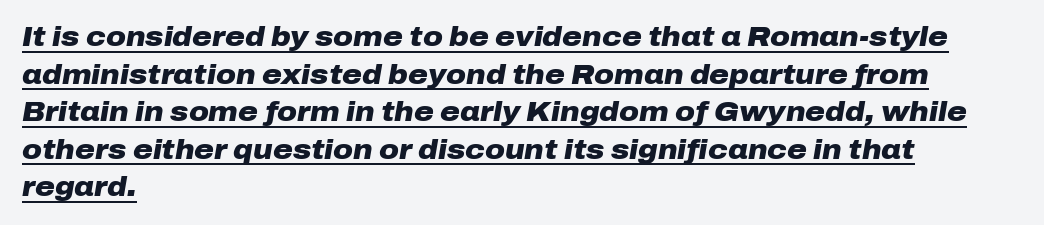
The image shows 27 px bold type, italic (leaning right); set left-aligned, normal line spacing (1.39x), normal letter spacing, underlined.
